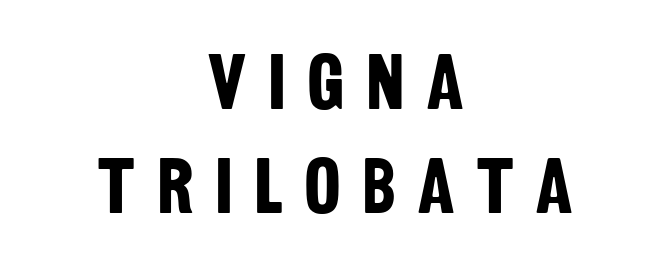
Q: Is the text bold? A: Yes.
Q: Is the typeface a serif or a sans-serif typeface? A: Sans-serif.
Q: Is the text underlined? A: No.
Q: How is the paragraph aligned? A: Centered.
Q: Is the spacing between letters normal or unusually wide? A: Unusually wide.
Q: Is the spacing between lines tight, normal or loose? A: Normal.
Q: Width (condensed, normal, or wide)? A: Condensed.
Q: Stroke contrast? A: Low.
Q: x-height? A: Large.
Q: Monospaced? A: No.
